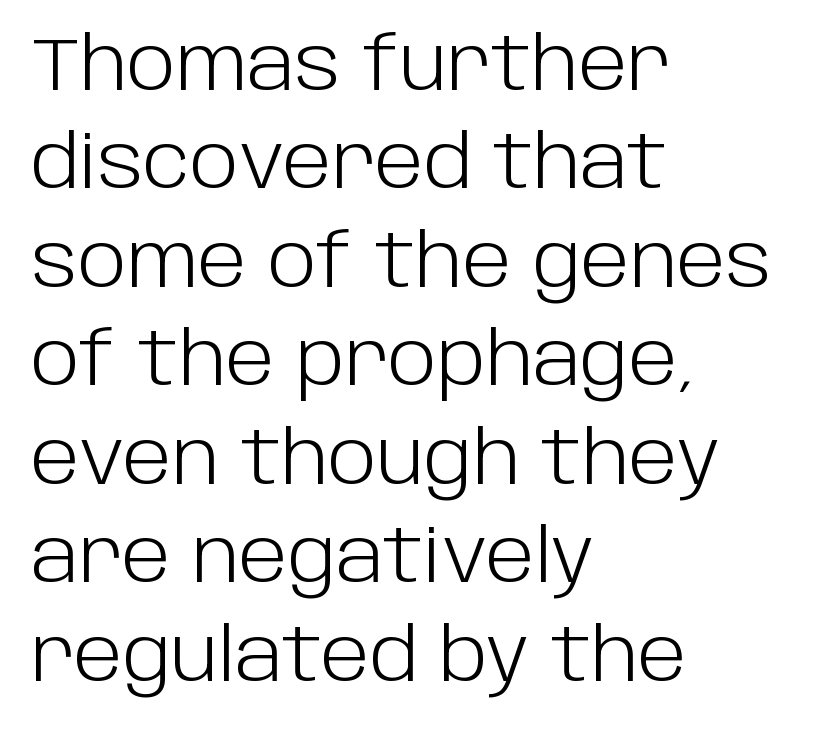
Q: Is the text bold? A: No.
Q: Is the text italic (slanted)? A: No, it is upright.
Q: Is the typeface a serif or a sans-serif typeface? A: Sans-serif.
Q: Is the text underlined? A: No.
Q: How is the paragraph aligned? A: Left-aligned.
Q: Is the spacing between letters normal or unusually wide? A: Normal.
Q: Is the spacing between lines tight, normal or loose? A: Normal.
Q: Width (condensed, normal, or wide)? A: Normal.
Q: Stroke contrast? A: Low.
Q: x-height? A: Large.
Q: Monospaced? A: No.
